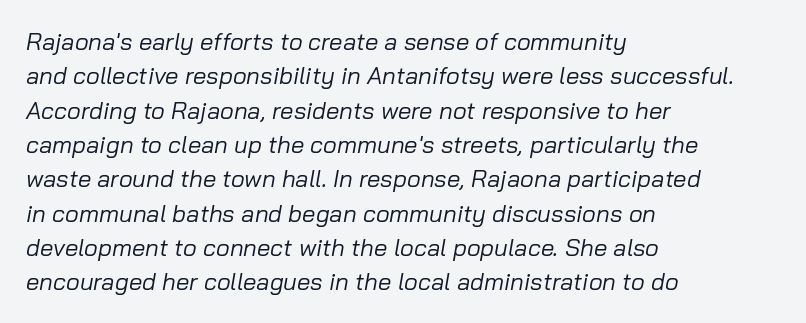
Q: Is the text bold? A: No.
Q: Is the text italic (slanted)? A: Yes, it leans right by about 10 degrees.
Q: Is the text underlined? A: No.
Q: How is the paragraph aligned? A: Left-aligned.
Q: Is the spacing between letters normal or unusually wide? A: Normal.
Q: Is the spacing between lines tight, normal or loose? A: Normal.
